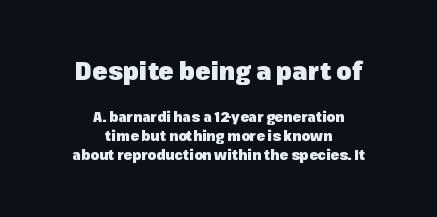
Q: Is the text bold? A: Yes.
Q: Is the text italic (slanted)? A: No, it is upright.
Q: Is the text underlined? A: No.
Q: How is the paragraph aligned? A: Centered.
Q: Is the spacing between letters normal or unusually wide? A: Normal.
Q: Is the spacing between lines tight, normal or loose? A: Normal.
Q: Which block of text is set in a larger size, the first (top) or the second (bottom)? A: The first (top) one.
